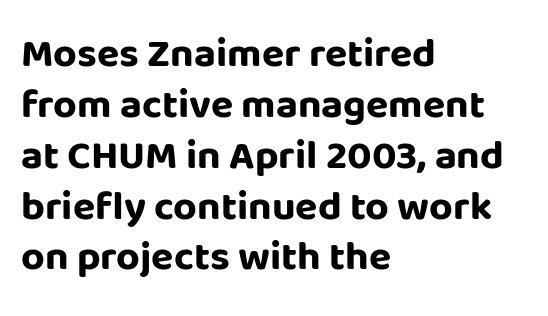
The typesetting leans heavy: a genuine bold. A roman cut, with each character standing at attention. The letters carry no serifs — their stems end cleanly without finishing strokes. The text block is weighted toward the left margin, trailing off unevenly rightward. Only glyphs here, with clear space below each row.
